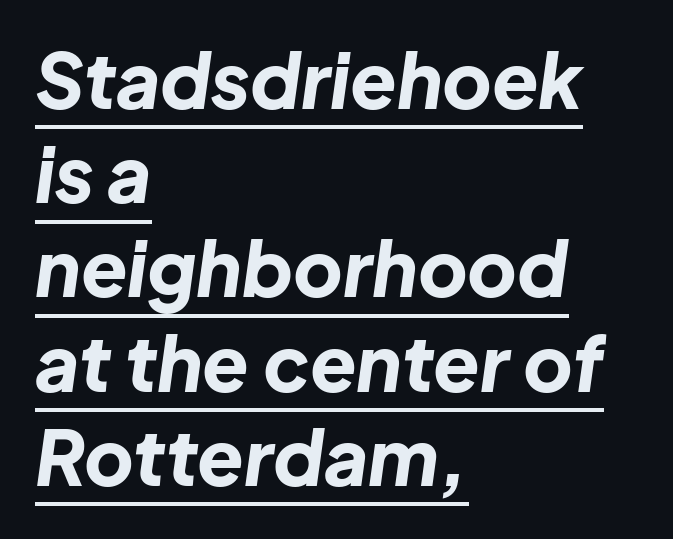
Tracking here is standard; glyphs follow each other at the usual distance. Is this a fixed-width face? No — the glyphs have proportional, varying widths. Quick note: underline on. Designer's note — italics engaged. The text block is weighted toward the left margin, trailing off unevenly rightward. Set as a true bold cut, around the 700 mark.
